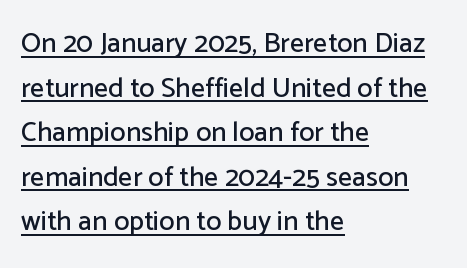
Q: Is the text italic (slanted)? A: No, it is upright.
Q: Is the typeface a serif or a sans-serif typeface? A: Sans-serif.
Q: Is the text underlined? A: Yes.
Q: How is the paragraph aligned? A: Left-aligned.
Q: Is the spacing between letters normal or unusually wide? A: Normal.
Q: Is the spacing between lines tight, normal or loose? A: Normal.
Q: Width (condensed, normal, or wide)? A: Normal.
Q: Stroke contrast? A: Low.
Q: x-height? A: Medium.
Q: Monospaced? A: No.
